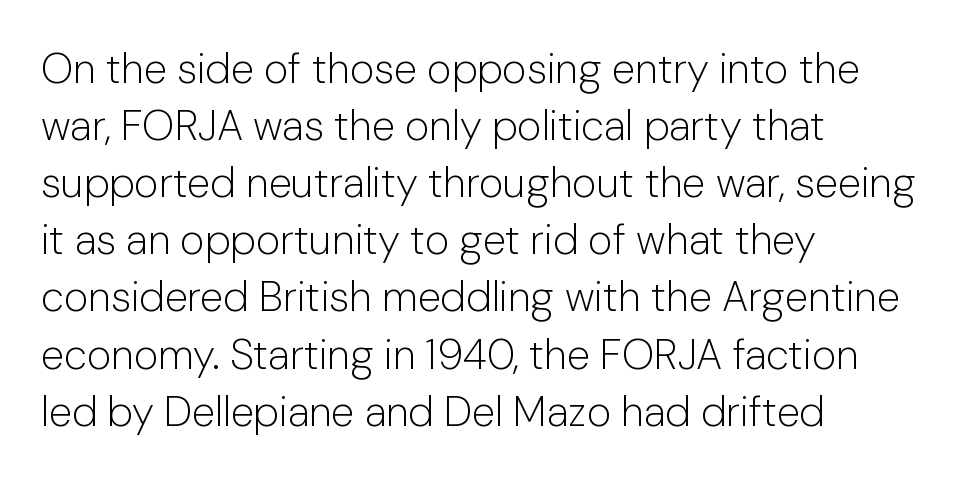
The image shows 42 px light sans-serif type, upright; set left-aligned, normal line spacing (1.36x), normal letter spacing, not underlined; low stroke contrast and a medium x-height.
